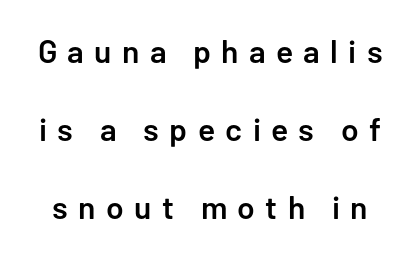
Q: Is the text bold? A: Semi-bold.
Q: Is the text italic (slanted)? A: No, it is upright.
Q: Is the typeface a serif or a sans-serif typeface? A: Sans-serif.
Q: Is the text underlined? A: No.
Q: Is the spacing between letters normal or unusually wide? A: Unusually wide.
Q: Is the spacing between lines tight, normal or loose? A: Loose.
Q: Width (condensed, normal, or wide)? A: Normal.
Q: Stroke contrast? A: Low.
Q: x-height? A: Medium.
Q: Monospaced? A: No.
